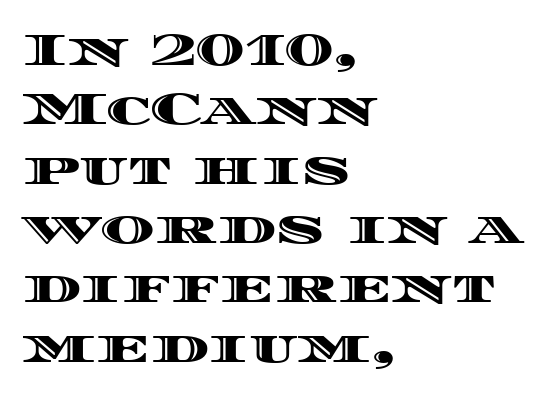
Q: Is the text italic (slanted)? A: No, it is upright.
Q: Is the text underlined? A: No.
Q: How is the paragraph aligned? A: Left-aligned.
Q: Is the spacing between letters normal or unusually wide? A: Normal.
Q: Is the spacing between lines tight, normal or loose? A: Normal.
Q: Width (condensed, normal, or wide)? A: Wide.
Q: x-height? A: Large.
Q: Monospaced? A: No.
